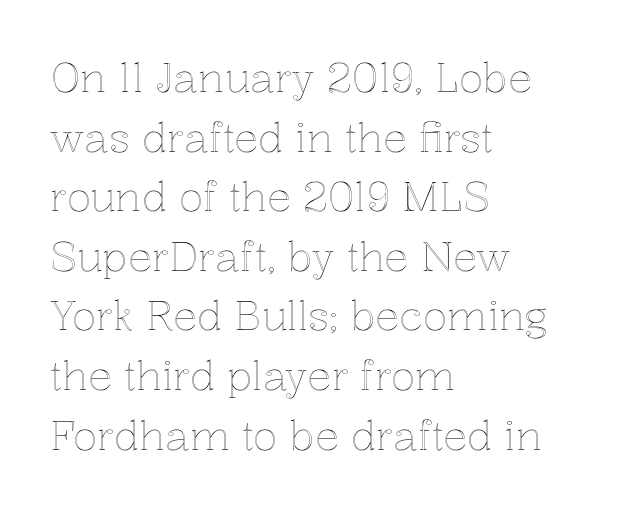
The image shows 40 px text type, upright; set left-aligned, normal line spacing (1.49x), normal letter spacing, not underlined; a medium x-height.
